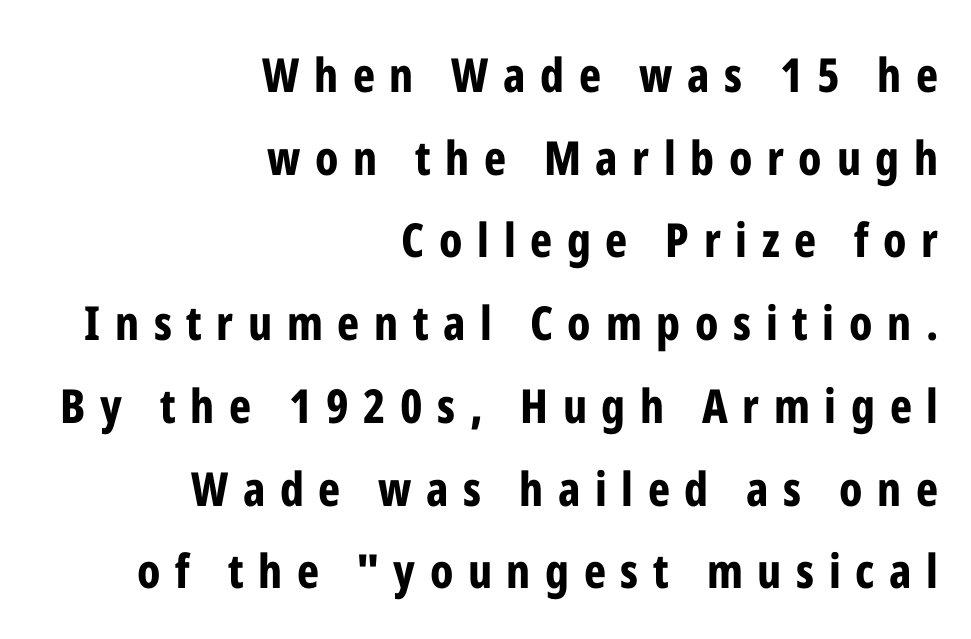
Q: Is the text bold? A: Yes.
Q: Is the text italic (slanted)? A: No, it is upright.
Q: Is the typeface a serif or a sans-serif typeface? A: Sans-serif.
Q: Is the text underlined? A: No.
Q: How is the paragraph aligned? A: Right-aligned.
Q: Is the spacing between letters normal or unusually wide? A: Unusually wide.
Q: Width (condensed, normal, or wide)? A: Condensed.
Q: Stroke contrast? A: Low.
Q: x-height? A: Medium.
Q: Monospaced? A: No.
